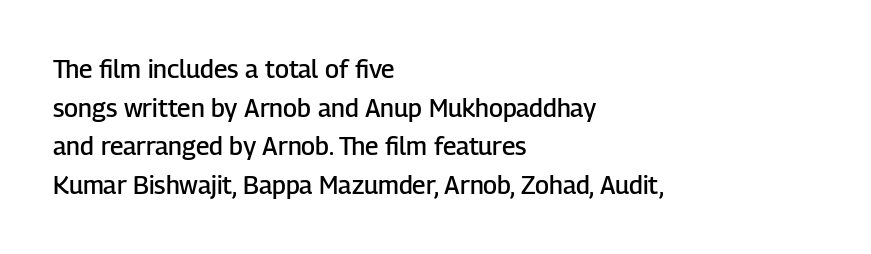
{"italic": "no", "bold": "semi", "underline": "no", "align": "left", "line_spacing": "normal", "line_spacing_ratio": 1.55, "letter_spacing": "normal", "letter_spacing_em": 0.0, "glyph_px": 25}
